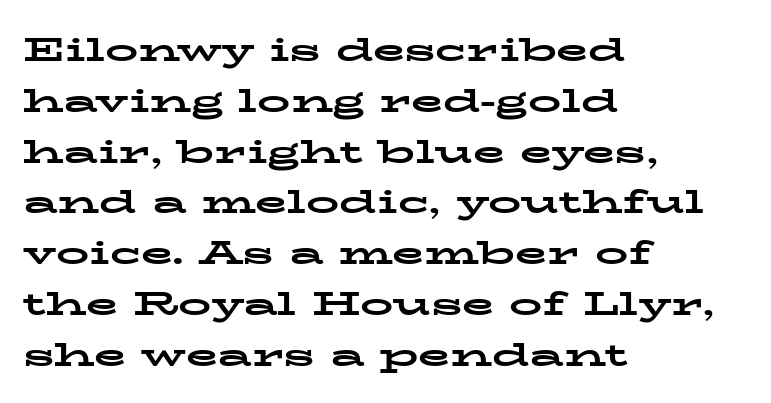
The image shows 33 px bold, wide serif type, upright; set left-aligned, normal line spacing (1.54x), normal letter spacing, not underlined; low stroke contrast and a medium x-height.
